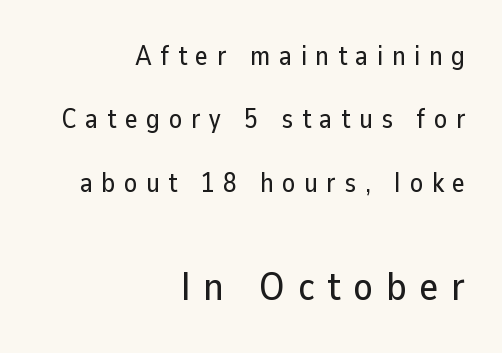
{"serif": "no", "italic": "no", "width": "normal", "stroke_contrast": "low", "x_height": "medium", "monospaced": "no", "underline": "no", "align": "right", "line_spacing": "loose", "line_spacing_ratio": 2.35, "letter_spacing": "wide", "letter_spacing_em": 0.32, "larger_block": "second", "size_ratio": 1.48, "glyph_px": 40}
